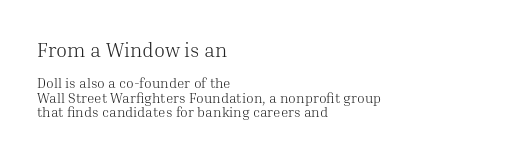
Q: Is the text bold? A: No.
Q: Is the text italic (slanted)? A: No, it is upright.
Q: Is the text underlined? A: No.
Q: How is the paragraph aligned? A: Left-aligned.
Q: Is the spacing between letters normal or unusually wide? A: Normal.
Q: Is the spacing between lines tight, normal or loose? A: Tight.
Q: Which block of text is set in a larger size, the first (top) or the second (bottom)? A: The first (top) one.
